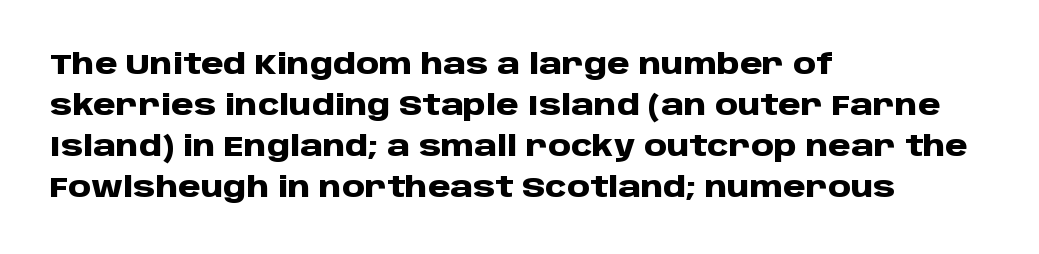
The image shows 29 px heavy sans-serif type, upright; set left-aligned, normal line spacing (1.41x), normal letter spacing, not underlined; low stroke contrast and a large x-height.
